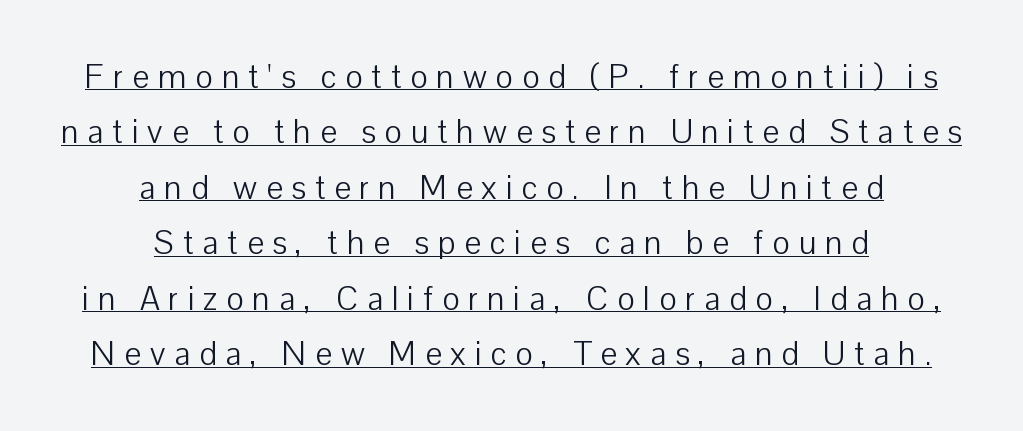
The rag falls on both sides of this text block equally. Serif or sans? Sans — the stroke terminals are bare. Someone cranked the tracking dial way up on this one. This reads as an unemphasized weight, regular at the heaviest. Rows of type keep a routine distance in the vertical direction.
